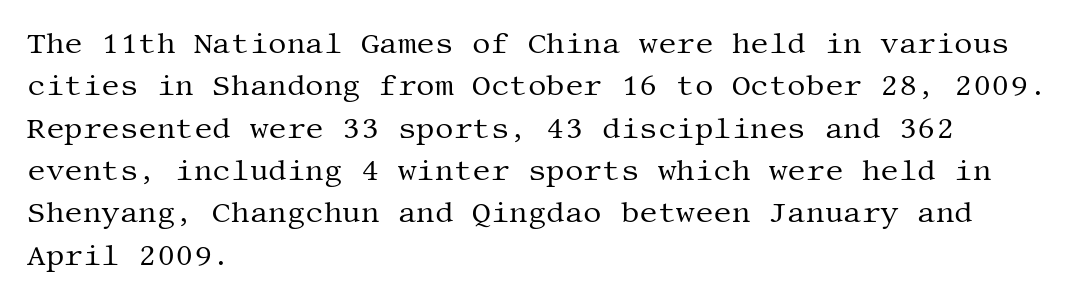
The block of text has a typical density, with ordinary space between rows. Tracking value appears to be zero — textbook default spacing. The characters are drawn with everyday or finer stroke widths. Unmarked baselines from the first word to the last.
